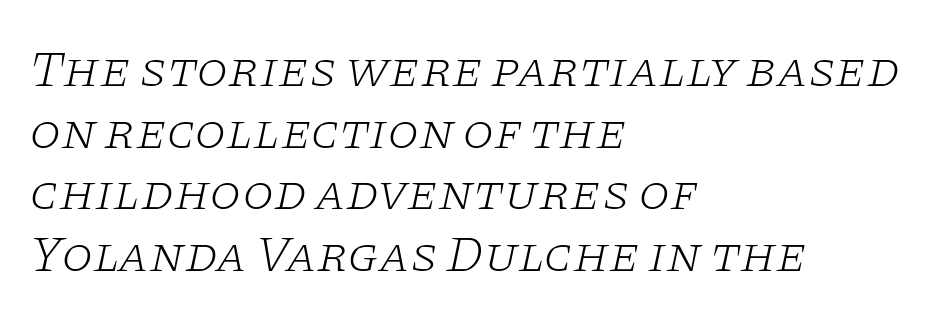
The image shows 51 px light, wide serif type, italic (leaning right); set left-aligned, line spacing 1.21x, normal letter spacing, not underlined; low stroke contrast and a large x-height.
